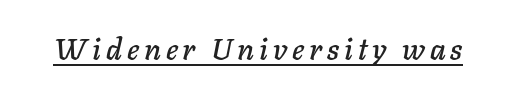
Q: Is the text italic (slanted)? A: Yes, it leans right by about 11 degrees.
Q: Is the text underlined? A: Yes.
Q: Width (condensed, normal, or wide)? A: Normal.
Q: Stroke contrast? A: Low.
Q: x-height? A: Medium.
Q: Monospaced? A: No.
